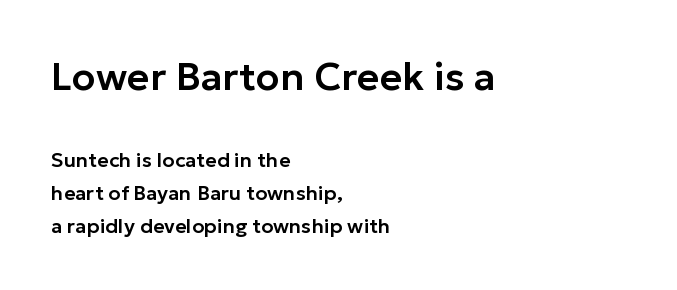
{"serif": "no", "italic": "no", "width": "normal", "stroke_contrast": "low", "x_height": "medium", "monospaced": "no", "underline": "no", "align": "left", "line_spacing": "normal", "line_spacing_ratio": 1.65, "letter_spacing": "normal", "letter_spacing_em": 0.0, "larger_block": "first", "size_ratio": 1.95, "glyph_px": 39}
